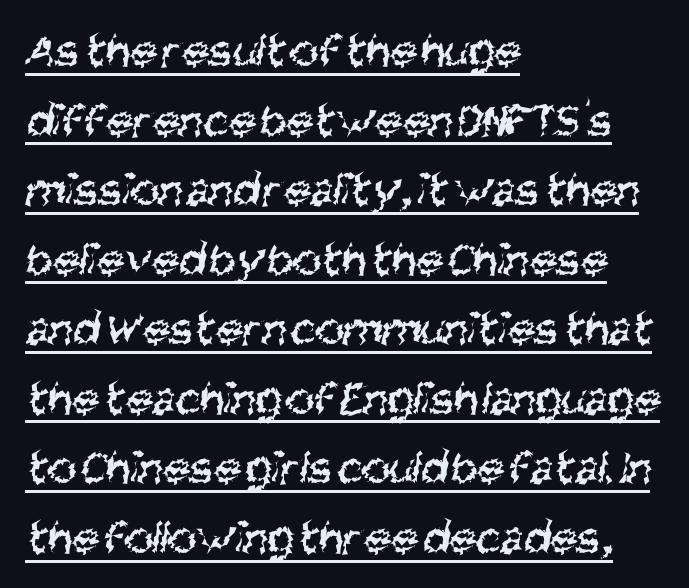
The paragraph shown leans on its left margin. Caption: face not bold, strokes unweighted. Regarding leading, the lines here are spaced in the standard way. Decoration check: the copy is underlined.
